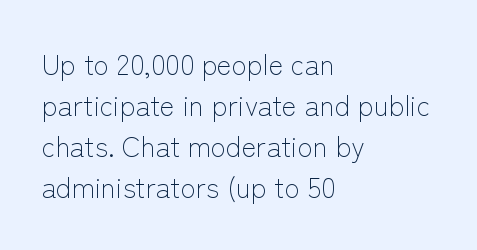
{"serif": "no", "italic": "no", "bold": "no", "weight": "light", "width": "normal", "stroke_contrast": "low", "x_height": "medium", "monospaced": "no", "underline": "no", "align": "left", "line_spacing": "normal", "line_spacing_ratio": 1.47, "letter_spacing": "normal", "letter_spacing_em": 0.0, "glyph_px": 28}
